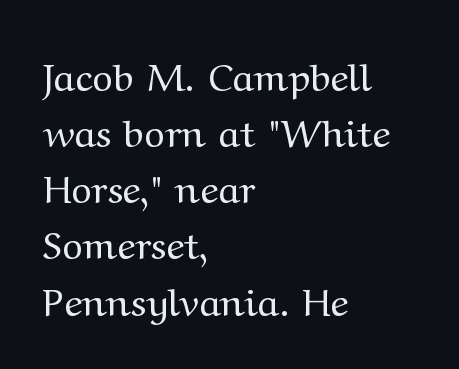
The image shows 39 px regular-weight, wide serif type, upright; set left-aligned, normal line spacing (1.44x), normal letter spacing, not underlined; medium stroke contrast and a medium x-height.
